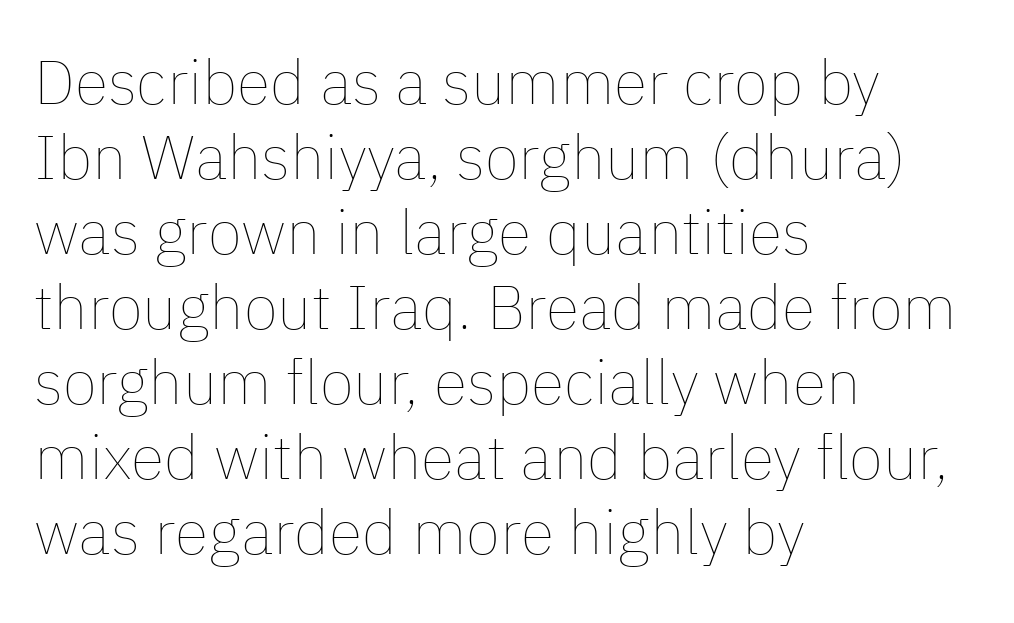
The image shows 62 px thin type, upright; set left-aligned, line spacing 1.21x, normal letter spacing, not underlined; low stroke contrast and a medium x-height.
